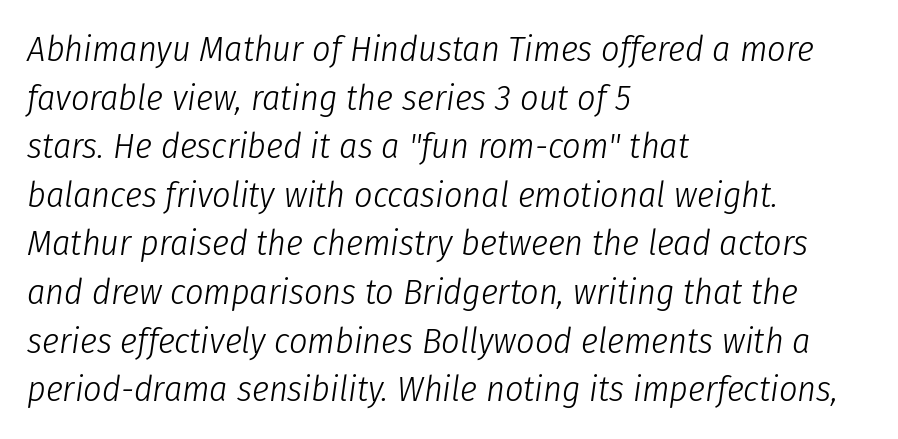
The image shows 36 px light, condensed type, italic (leaning right); set left-aligned, normal line spacing (1.35x), normal letter spacing, not underlined; low stroke contrast and a medium x-height.
